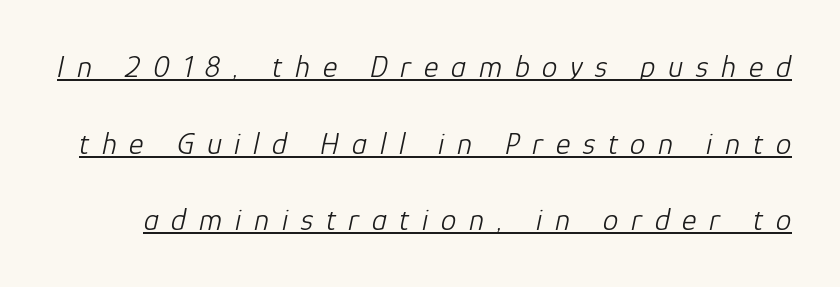
Here the designer chose a conventional face with non-uniform glyph widths. Every character sits at an angle, as italics do. Each word looks stretched out because of the extra space between its letters. Summary of weight: not heavy and not bold. Students, observe the line beneath the letters — that is underlining.
